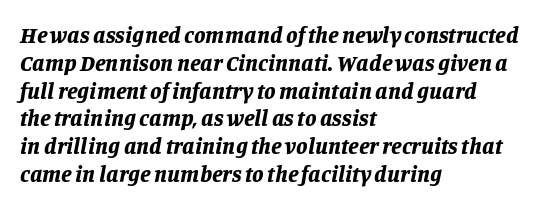
The image shows 23 px bold type, italic (leaning right); set left-aligned, line spacing 1.21x, normal letter spacing, not underlined.
